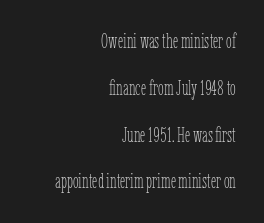
Q: Is the text bold? A: No.
Q: Is the text italic (slanted)? A: No, it is upright.
Q: Is the text underlined? A: No.
Q: How is the paragraph aligned? A: Right-aligned.
Q: Is the spacing between letters normal or unusually wide? A: Normal.
Q: Is the spacing between lines tight, normal or loose? A: Loose.
